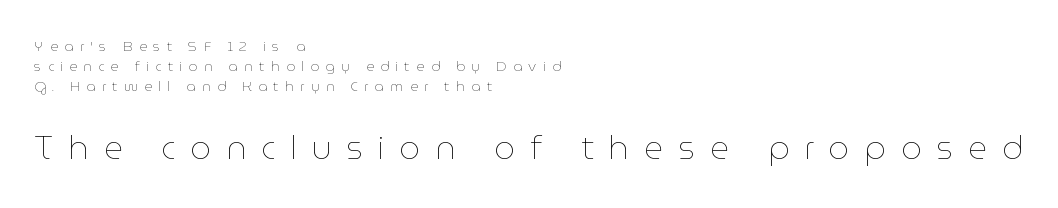
The typesetter chose a ragged-right arrangement here. A normal amount of white space separates one row of letters from the next. Small over large — that's the arrangement of the two blocks here. The rendering inserts visible extra space after every character. The baseline area is clear.
